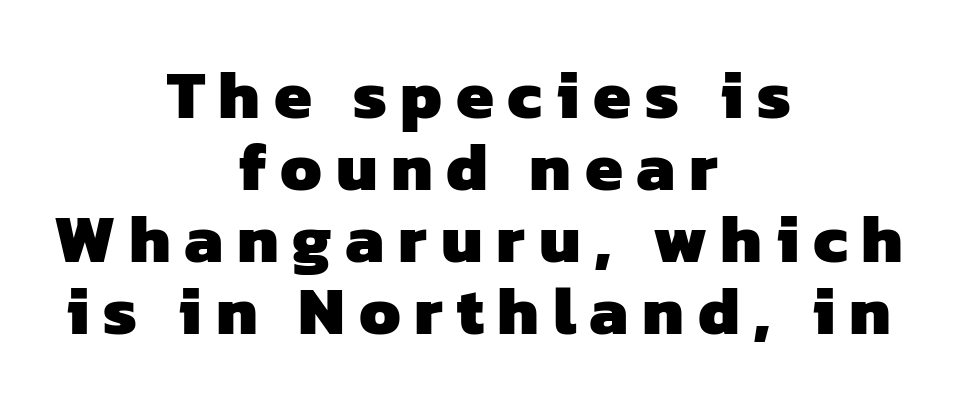
{"serif": "no", "bold": "yes", "weight": "heavy", "width": "normal", "stroke_contrast": "low", "x_height": "medium", "monospaced": "no", "underline": "no", "align": "center", "line_spacing": "tight", "line_spacing_ratio": 1.06, "letter_spacing": "wide", "letter_spacing_em": 0.2, "glyph_px": 68}
